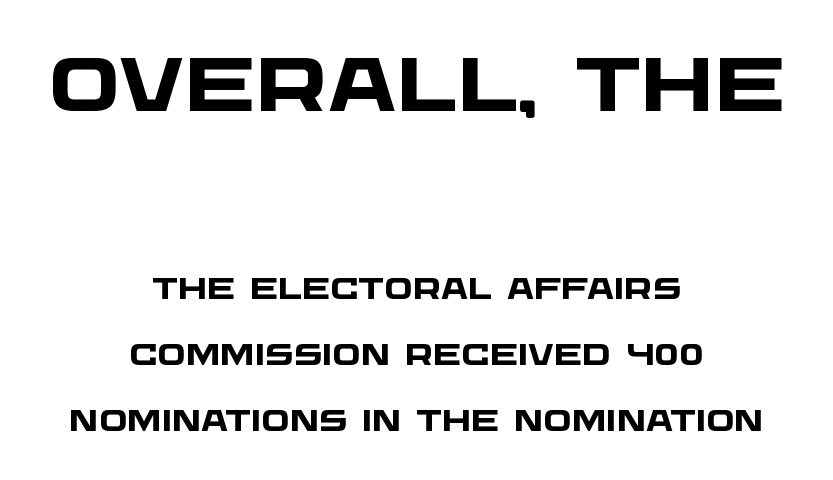
Q: Is the text bold? A: Yes.
Q: Is the typeface a serif or a sans-serif typeface? A: Sans-serif.
Q: Is the text underlined? A: No.
Q: How is the paragraph aligned? A: Centered.
Q: Is the spacing between letters normal or unusually wide? A: Normal.
Q: Is the spacing between lines tight, normal or loose? A: Loose.
Q: Which block of text is set in a larger size, the first (top) or the second (bottom)? A: The first (top) one.
Q: Width (condensed, normal, or wide)? A: Wide.
Q: Stroke contrast? A: Low.
Q: x-height? A: Large.
Q: Monospaced? A: No.
